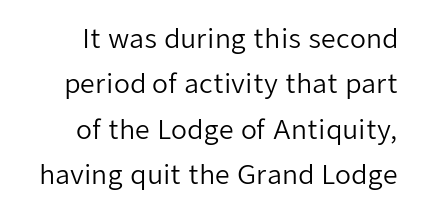
Q: Is the text bold? A: No.
Q: Is the text italic (slanted)? A: No, it is upright.
Q: Is the text underlined? A: No.
Q: Is the spacing between letters normal or unusually wide? A: Normal.
